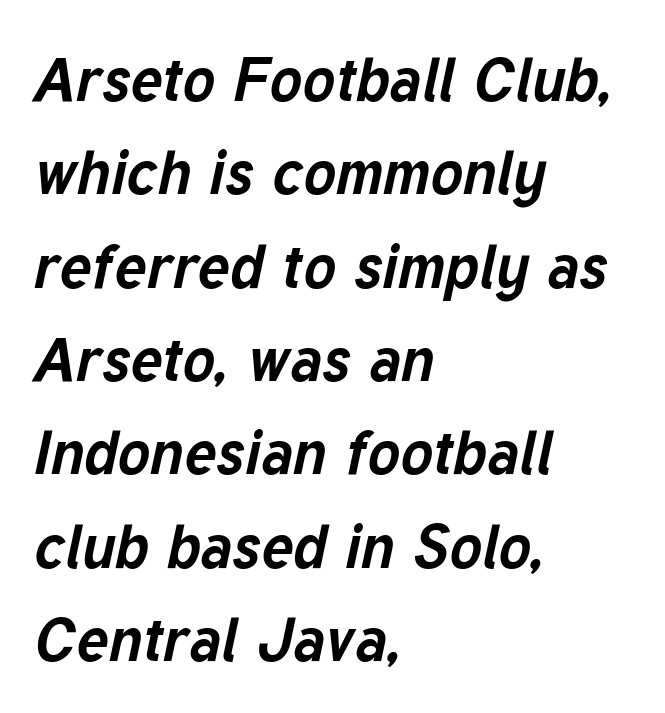
The words here are not underlined. Is the type bold? Yes — the strokes are clearly thick and heavy. The passage shown stacks its lines at a standard gap. Does extra space separate the letters? No, they use regular spacing. The face used here is proportionally spaced, like ordinary book or web type.
